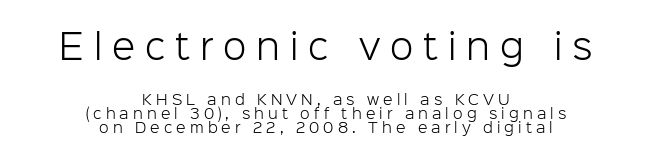
Q: Is the text bold? A: No.
Q: Is the text italic (slanted)? A: No, it is upright.
Q: Is the typeface a serif or a sans-serif typeface? A: Sans-serif.
Q: Is the text underlined? A: No.
Q: How is the paragraph aligned? A: Centered.
Q: Is the spacing between letters normal or unusually wide? A: Unusually wide.
Q: Is the spacing between lines tight, normal or loose? A: Tight.
Q: Which block of text is set in a larger size, the first (top) or the second (bottom)? A: The first (top) one.
Q: Width (condensed, normal, or wide)? A: Normal.
Q: Stroke contrast? A: Low.
Q: x-height? A: Medium.
Q: Monospaced? A: No.
